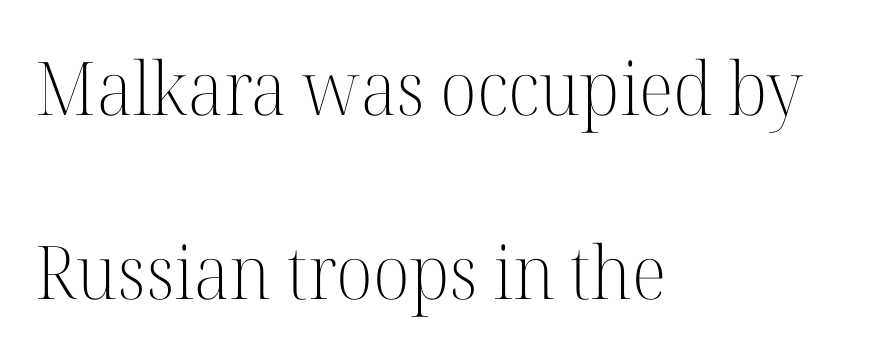
{"serif": "yes", "italic": "no", "bold": "no", "weight": "light", "width": "normal", "stroke_contrast": "high", "x_height": "medium", "monospaced": "no", "underline": "no", "align": "left", "line_spacing": "loose", "line_spacing_ratio": 2.48, "letter_spacing": "normal", "letter_spacing_em": 0.0, "glyph_px": 74}
